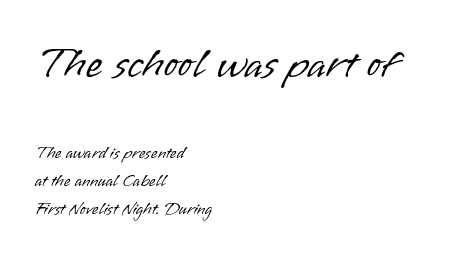
Weight: not bold — regular or lighter. The first block has been scaled up relative to the second. Typeset ragged right — the left edge is the straight one. Standard letterfit; no display-style spreading of the glyphs.
